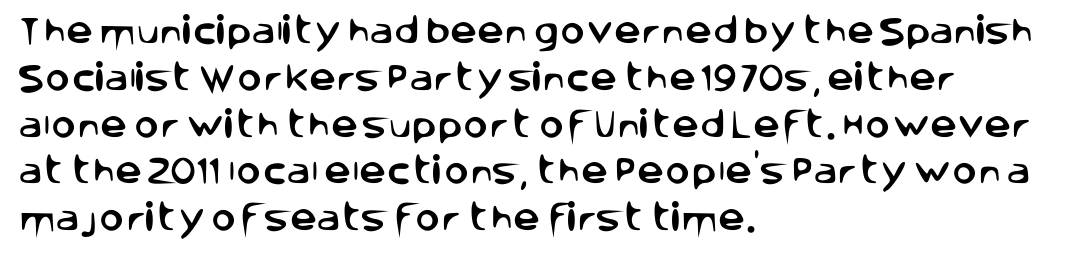
Q: Is the text italic (slanted)? A: No, it is upright.
Q: Is the typeface a serif or a sans-serif typeface? A: Sans-serif.
Q: Is the text underlined? A: No.
Q: How is the paragraph aligned? A: Left-aligned.
Q: Is the spacing between letters normal or unusually wide? A: Normal.
Q: Is the spacing between lines tight, normal or loose? A: Normal.
Q: Width (condensed, normal, or wide)? A: Normal.
Q: Stroke contrast? A: Low.
Q: x-height? A: Large.
Q: Monospaced? A: No.
